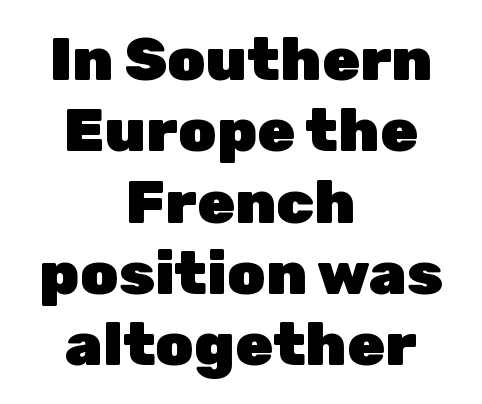
Q: Is the text bold? A: Yes.
Q: Is the text italic (slanted)? A: No, it is upright.
Q: Is the typeface a serif or a sans-serif typeface? A: Sans-serif.
Q: Is the text underlined? A: No.
Q: How is the paragraph aligned? A: Centered.
Q: Is the spacing between letters normal or unusually wide? A: Normal.
Q: Width (condensed, normal, or wide)? A: Normal.
Q: Stroke contrast? A: Low.
Q: x-height? A: Medium.
Q: Monospaced? A: No.
